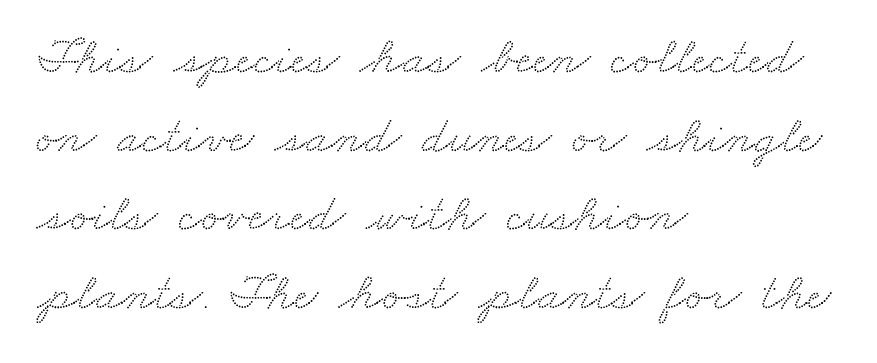
The image shows 52 px wide serif type; set left-aligned, normal line spacing (1.51x), normal letter spacing, not underlined; medium stroke contrast and a small x-height.
